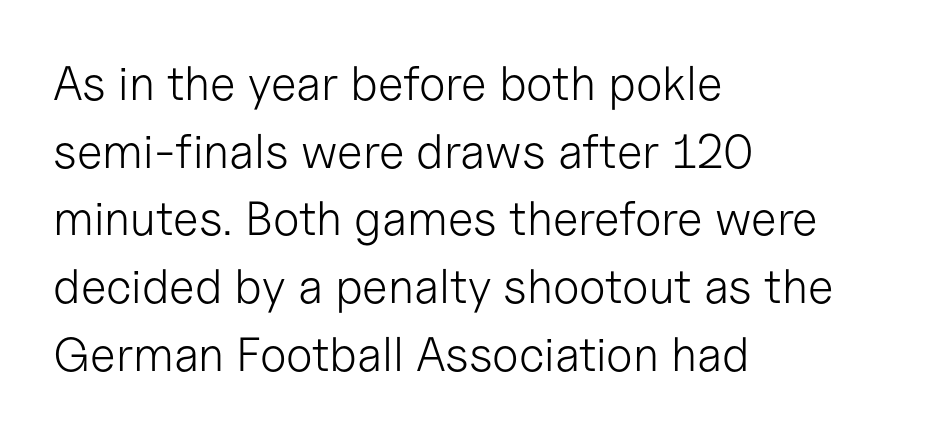
The image shows 48 px light sans-serif type, upright; set left-aligned, normal line spacing (1.41x), normal letter spacing, not underlined; low stroke contrast and a medium x-height.
